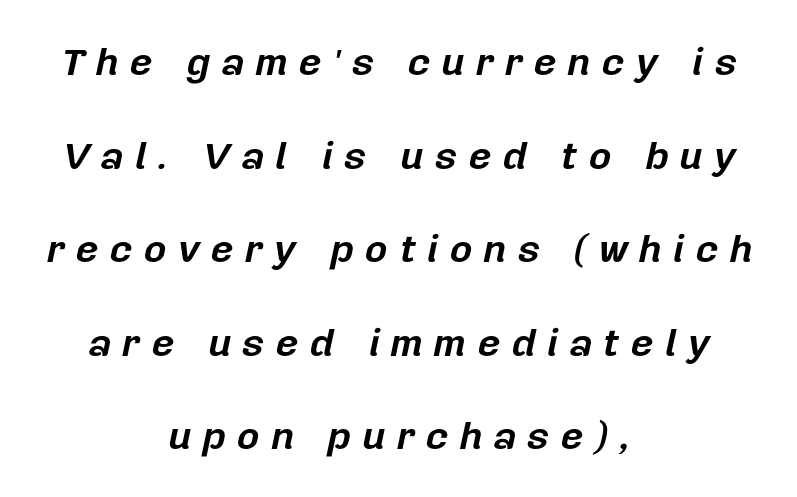
{"italic": "yes", "lean": "right", "slant_degrees": 12, "bold": "yes", "weight": "bold", "width": "normal", "stroke_contrast": "low", "x_height": "medium", "monospaced": "no", "underline": "no", "align": "center", "line_spacing": "loose", "line_spacing_ratio": 2.4, "letter_spacing": "wide", "letter_spacing_em": 0.29, "glyph_px": 39}
